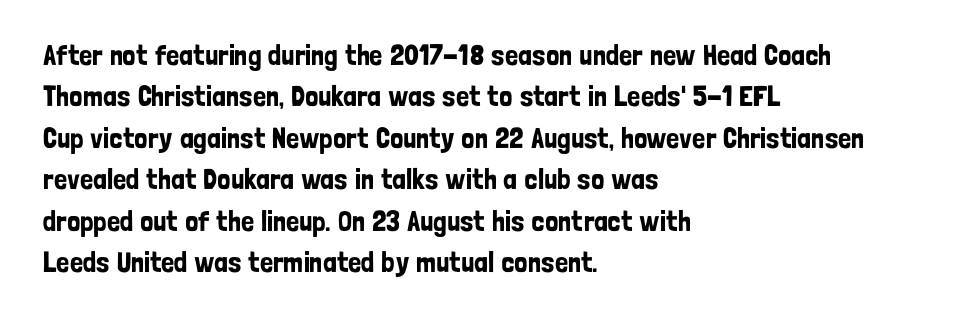
{"serif": "no", "italic": "no", "width": "condensed", "stroke_contrast": "low", "x_height": "medium", "monospaced": "no", "underline": "no", "align": "left", "line_spacing": "normal", "line_spacing_ratio": 1.43, "letter_spacing": "normal", "letter_spacing_em": 0.0, "glyph_px": 29}
